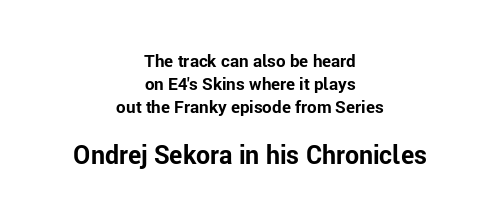
{"italic": "no", "bold": "yes", "underline": "no", "align": "center", "line_spacing": "normal", "line_spacing_ratio": 1.34, "letter_spacing": "normal", "letter_spacing_em": 0.0, "larger_block": "second", "size_ratio": 1.47, "glyph_px": 25}
